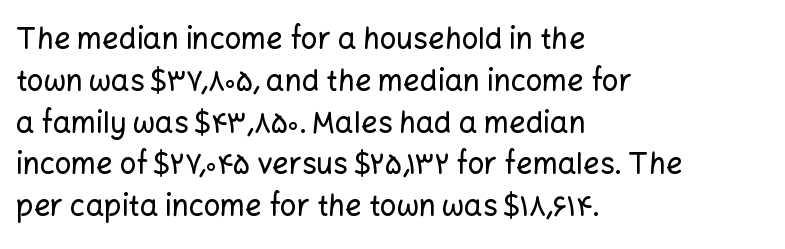
{"serif": "no", "italic": "no", "width": "normal", "stroke_contrast": "low", "x_height": "medium", "monospaced": "no", "underline": "no", "align": "left", "line_spacing": "normal", "line_spacing_ratio": 1.44, "letter_spacing": "normal", "letter_spacing_em": 0.0, "glyph_px": 29}
